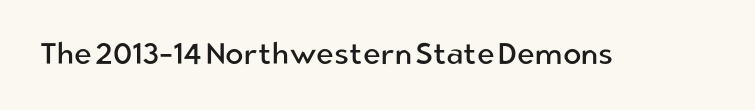
Nope, not italic — everything's standing straight. No letter is thick-stroked: the sample isn't bold. Plain, unruled lines of type. I'd call this a sans setting — the letters go barefoot. Here the designer chose a conventional face with non-uniform glyph widths. The tracking reads as untouched default to a designer's eye.
